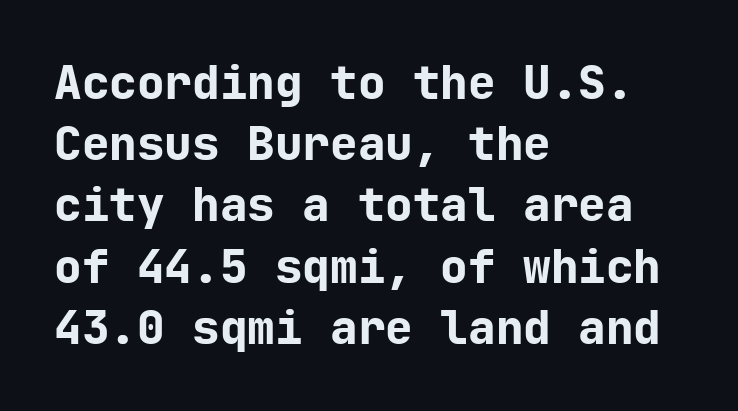
Q: Is the text bold? A: Yes.
Q: Is the text italic (slanted)? A: No, it is upright.
Q: Is the typeface a serif or a sans-serif typeface? A: Sans-serif.
Q: Is the text underlined? A: No.
Q: How is the paragraph aligned? A: Left-aligned.
Q: Is the spacing between letters normal or unusually wide? A: Normal.
Q: Is the spacing between lines tight, normal or loose? A: Normal.
Q: Width (condensed, normal, or wide)? A: Normal.
Q: Stroke contrast? A: Low.
Q: x-height? A: Medium.
Q: Monospaced? A: Yes.
